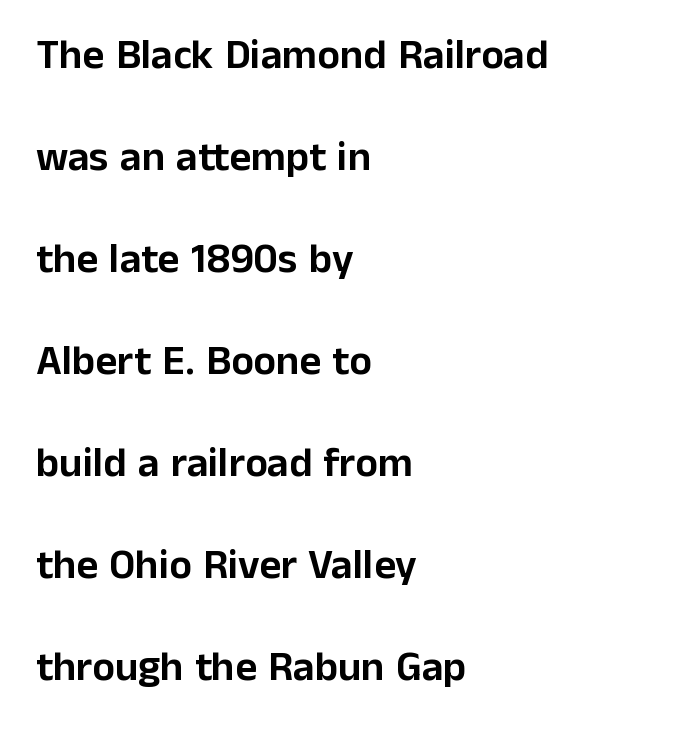
To sum up the face: it is a sans, with no serifs. A typesetter would call this proportional, since set widths differ per character. The setting favours the left margin, as ordinary paragraphs usually do. Students, note that the glyphs here touch the page at normal intervals. Italic: no, the glyphs are upright roman.
